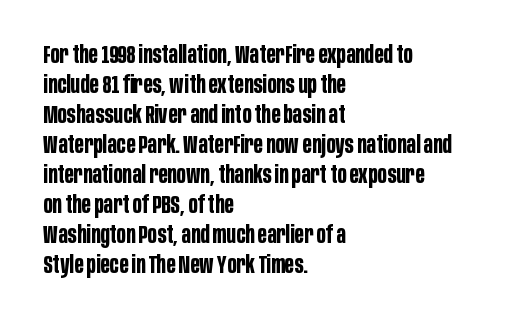
Q: Is the text bold? A: Yes.
Q: Is the text italic (slanted)? A: No, it is upright.
Q: Is the text underlined? A: No.
Q: How is the paragraph aligned? A: Left-aligned.
Q: Is the spacing between letters normal or unusually wide? A: Normal.
Q: Is the spacing between lines tight, normal or loose? A: Normal.
